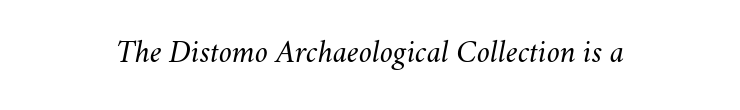
The image shows 33 px light type, italic (leaning right); set normal letter spacing, not underlined; medium stroke contrast and a small x-height.
